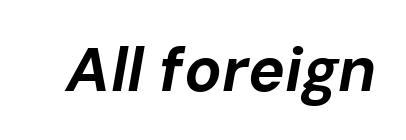
No word sits above an underline. The type is set solid horizontally, with unmodified tracking. Pretty heavy lettering here — definitely bold. The passage shown is typed in a proportional face where columns would drift. Characters are canted at an angle relative to the baseline's perpendicular.
